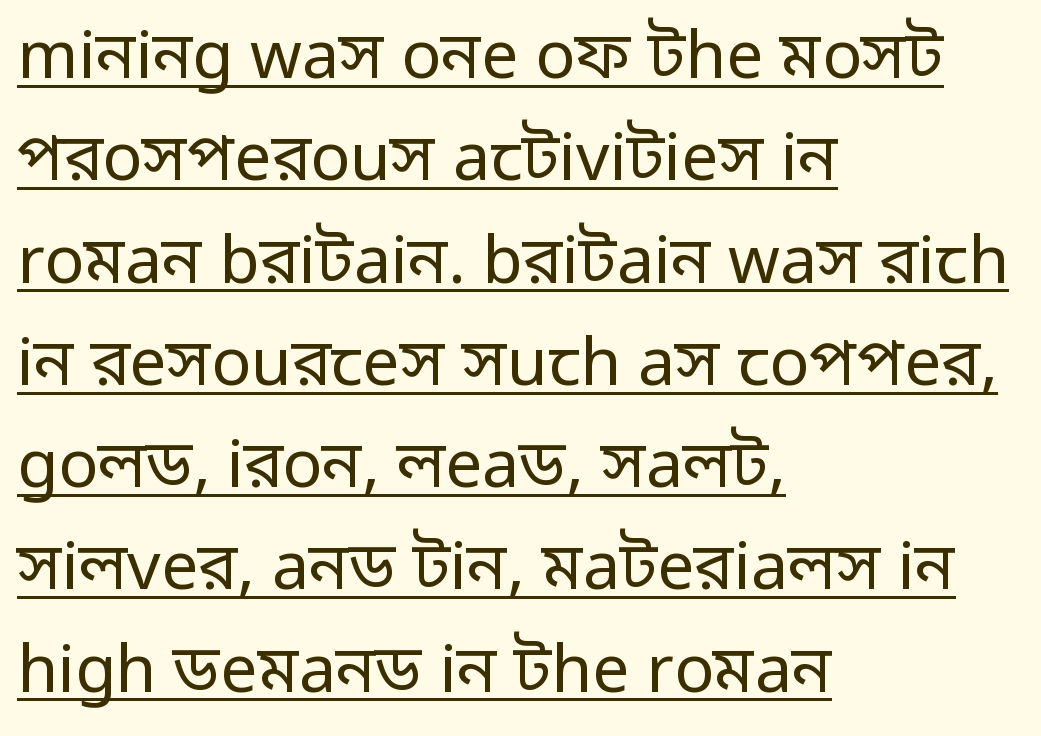
{"serif": "no", "italic": "no", "bold": "no", "weight": "regular", "width": "normal", "stroke_contrast": "low", "x_height": "medium", "monospaced": "no", "underline": "yes", "align": "left", "line_spacing": "normal", "line_spacing_ratio": 1.55, "letter_spacing": "normal", "letter_spacing_em": 0.0, "glyph_px": 66}
